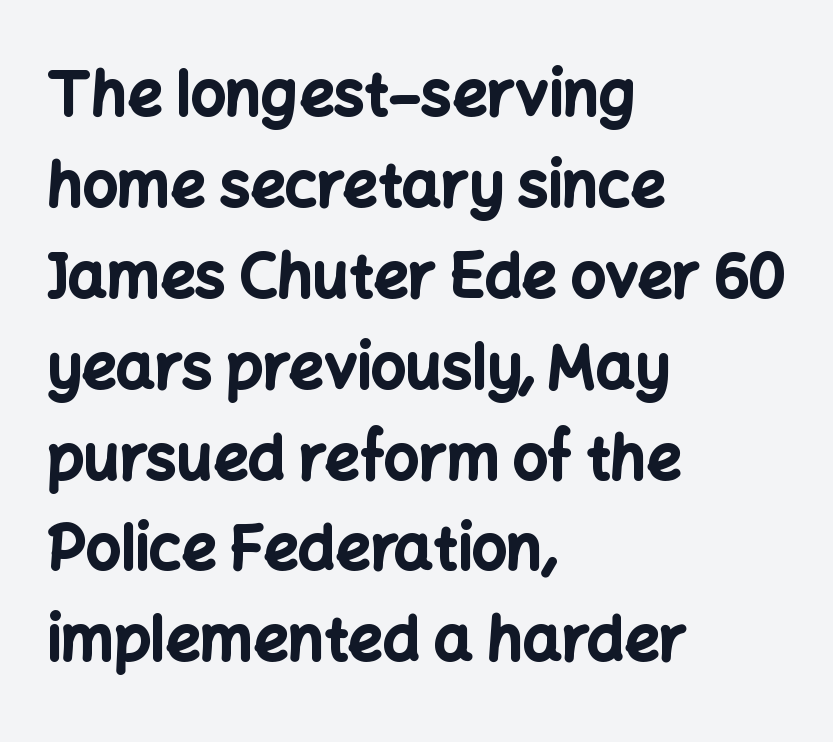
Q: Is the text bold? A: Yes.
Q: Is the text italic (slanted)? A: No, it is upright.
Q: Is the typeface a serif or a sans-serif typeface? A: Sans-serif.
Q: Is the text underlined? A: No.
Q: How is the paragraph aligned? A: Left-aligned.
Q: Is the spacing between letters normal or unusually wide? A: Normal.
Q: Is the spacing between lines tight, normal or loose? A: Normal.
Q: Width (condensed, normal, or wide)? A: Normal.
Q: Stroke contrast? A: Low.
Q: x-height? A: Medium.
Q: Monospaced? A: No.
